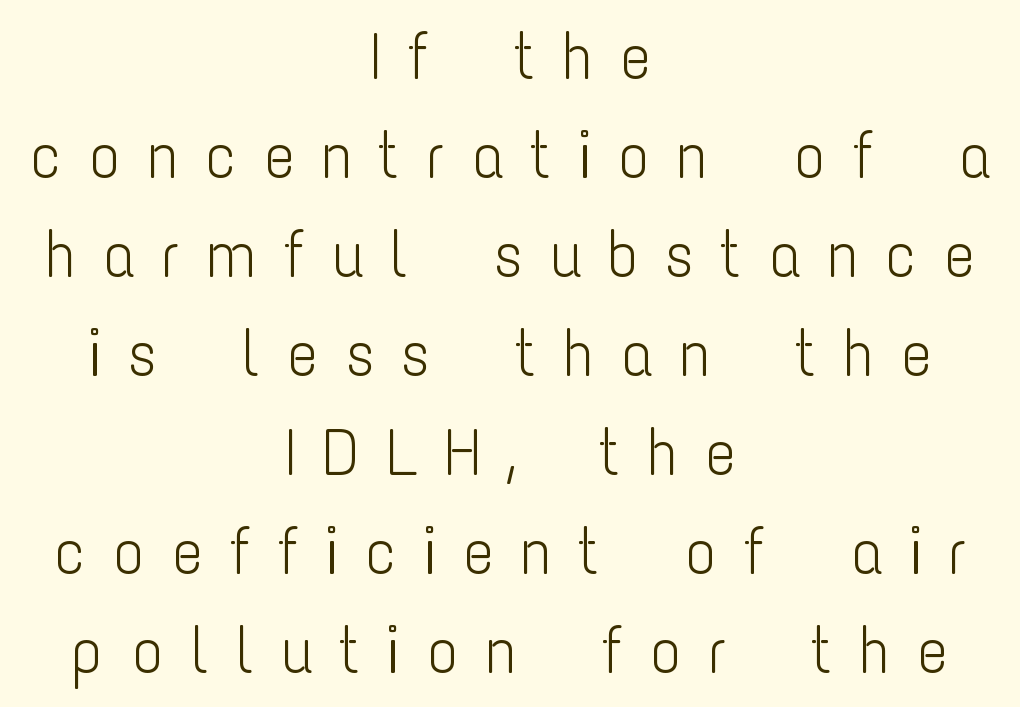
Someone cranked the tracking dial way up on this one. The characters are drawn with everyday or finer stroke widths. The lines in this sample share a center point and differ in where they start and stop. Reading down the column, the eye jumps a familiar distance to each next line.
